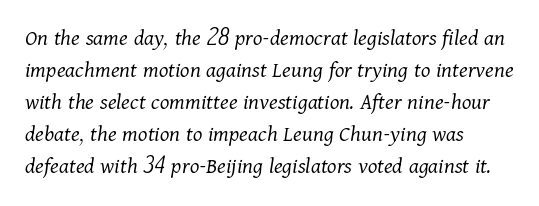
Stroke thickness stays within the range of a standard reading face or lighter. The letterforms sit shoulder to shoulder at normal distance. Underlining? Definitely not there. The lines are quadded left. Rows of type keep a routine distance in the vertical direction.
